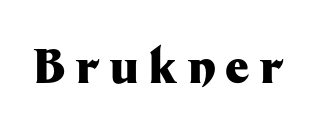
Q: Is the text bold? A: Yes.
Q: Is the text italic (slanted)? A: No, it is upright.
Q: Is the typeface a serif or a sans-serif typeface? A: Sans-serif.
Q: Is the text underlined? A: No.
Q: Is the spacing between letters normal or unusually wide? A: Unusually wide.
Q: Width (condensed, normal, or wide)? A: Normal.
Q: Stroke contrast? A: Medium.
Q: x-height? A: Medium.
Q: Monospaced? A: No.
